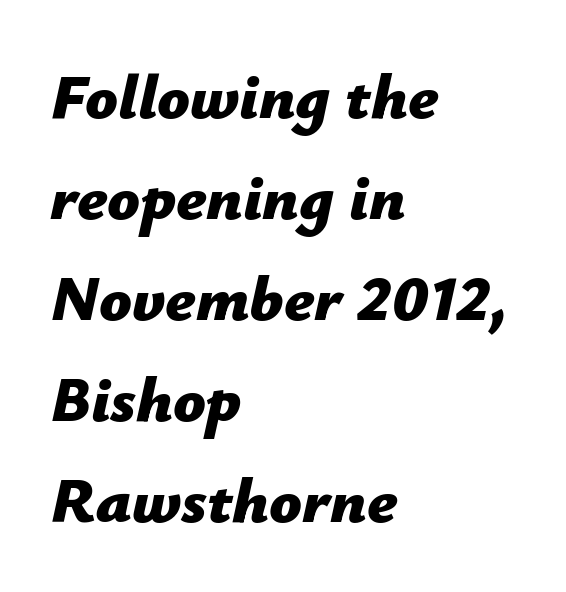
{"italic": "yes", "lean": "right", "slant_degrees": 12, "bold": "yes", "weight": "bold", "width": "normal", "stroke_contrast": "low", "x_height": "medium", "monospaced": "no", "underline": "no", "align": "left", "line_spacing": "normal", "line_spacing_ratio": 1.58, "letter_spacing": "normal", "letter_spacing_em": 0.0, "glyph_px": 64}
